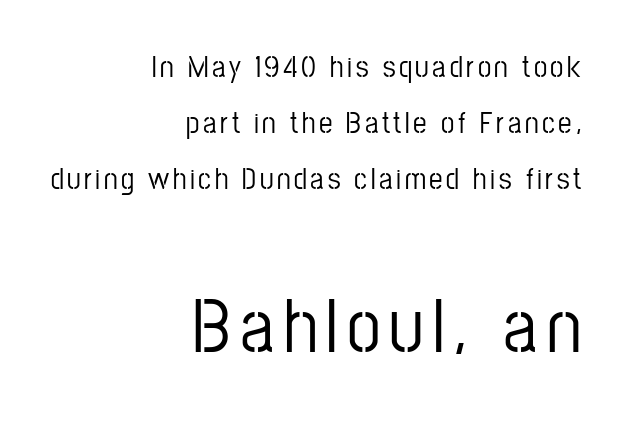
The image shows 76 px condensed sans-serif type, upright; set right-aligned, line spacing 1.86x, not underlined; the second (bottom) block is 2.53x larger; low stroke contrast and a medium x-height.
